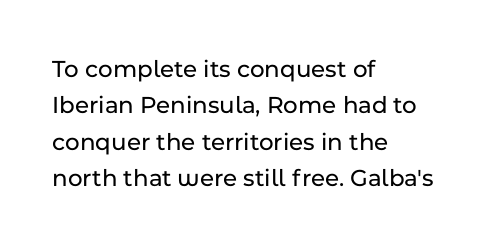
Q: Is the text italic (slanted)? A: No, it is upright.
Q: Is the text underlined? A: No.
Q: How is the paragraph aligned? A: Left-aligned.
Q: Is the spacing between letters normal or unusually wide? A: Normal.
Q: Is the spacing between lines tight, normal or loose? A: Normal.
